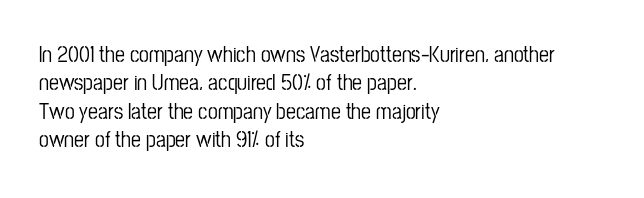
Does extra space separate the letters? No, they use regular spacing. Rows of type keep a routine distance in the vertical direction. Descender tails drop into unmarked territory. No italicization has been applied; the sample stays upright.
